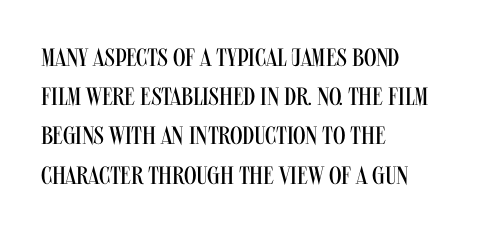
Q: Is the text bold? A: No.
Q: Is the text italic (slanted)? A: No, it is upright.
Q: Is the text underlined? A: No.
Q: How is the paragraph aligned? A: Left-aligned.
Q: Is the spacing between letters normal or unusually wide? A: Normal.
Q: Is the spacing between lines tight, normal or loose? A: Normal.
